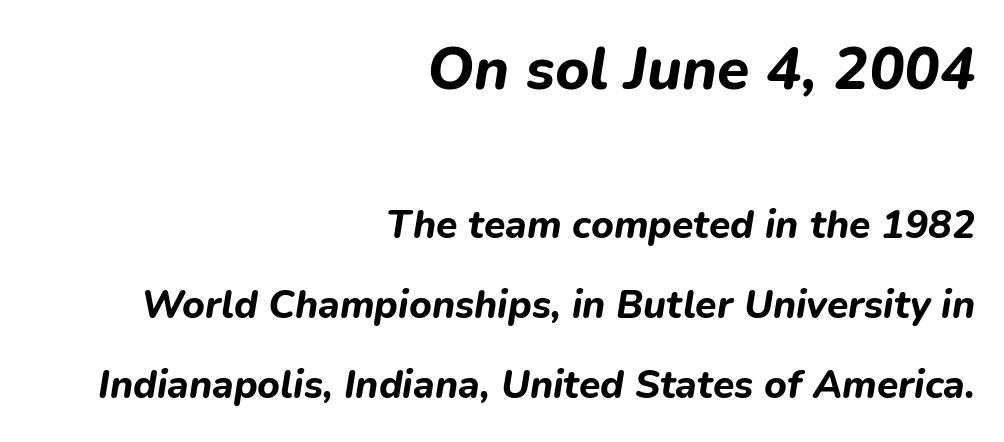
Q: Is the text bold? A: Yes.
Q: Is the text italic (slanted)? A: Yes, it leans right by about 9 degrees.
Q: Is the text underlined? A: No.
Q: How is the paragraph aligned? A: Right-aligned.
Q: Is the spacing between letters normal or unusually wide? A: Normal.
Q: Is the spacing between lines tight, normal or loose? A: Loose.
Q: Which block of text is set in a larger size, the first (top) or the second (bottom)? A: The first (top) one.
Q: Width (condensed, normal, or wide)? A: Normal.
Q: Stroke contrast? A: Low.
Q: x-height? A: Medium.
Q: Monospaced? A: No.
